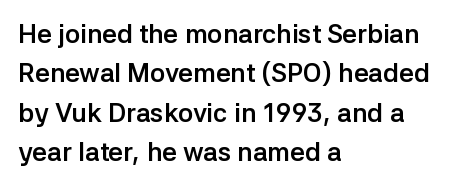
The image shows 26 px bold type, upright; set left-aligned, normal line spacing (1.51x), normal letter spacing, not underlined.
